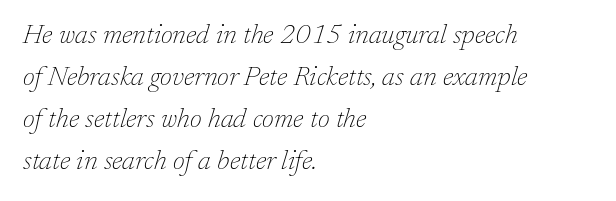
Q: Is the text bold? A: No.
Q: Is the text italic (slanted)? A: Yes, it leans right by about 17 degrees.
Q: Is the text underlined? A: No.
Q: How is the paragraph aligned? A: Left-aligned.
Q: Is the spacing between letters normal or unusually wide? A: Normal.
Q: Is the spacing between lines tight, normal or loose? A: Normal.
